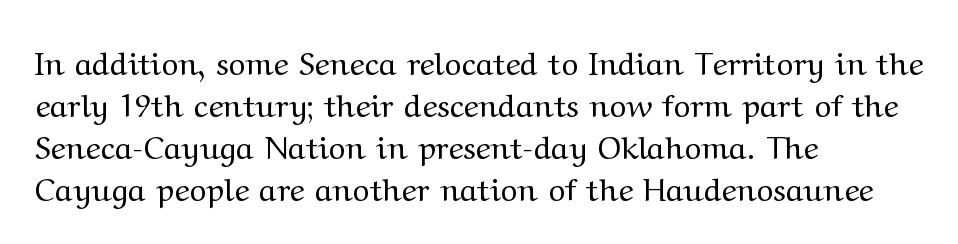
The image shows 32 px regular-weight, wide serif type, upright; set left-aligned, normal line spacing (1.31x), normal letter spacing, not underlined; medium stroke contrast and a medium x-height.
